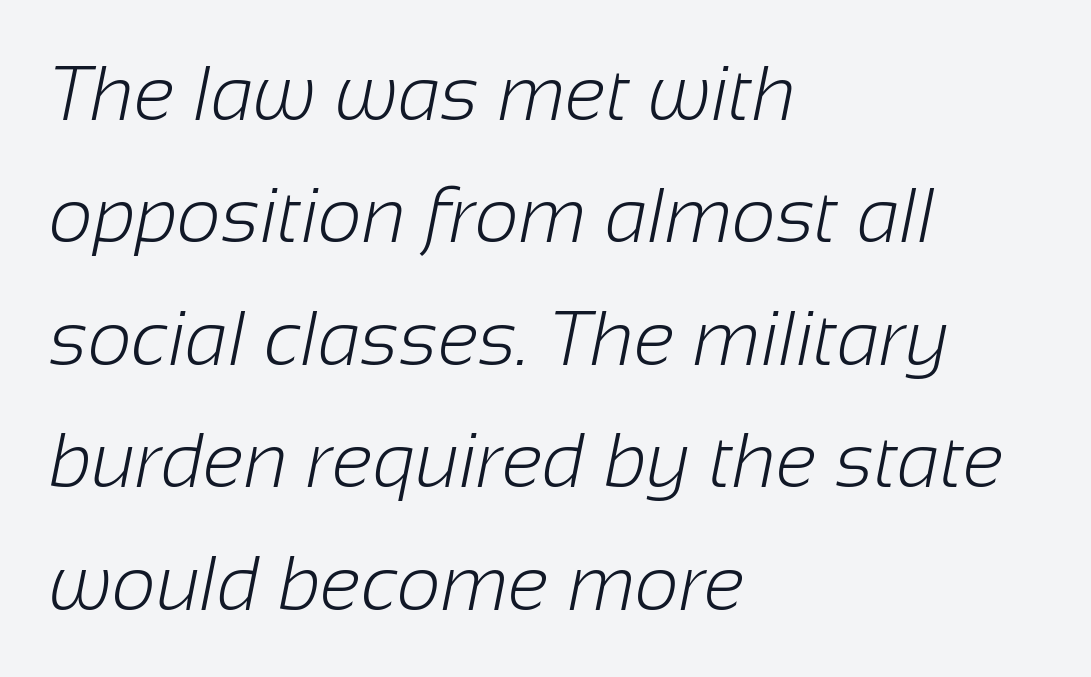
What kind of face is this? One without serifs — a sans. Character widths vary here, with narrow letters taking less room than wide ones. The horizontal fit of the characters is conventional and even. A clean baseline with only descenders dipping below it. Where is the straight margin? On the left. Weight: not bold — regular or lighter.
